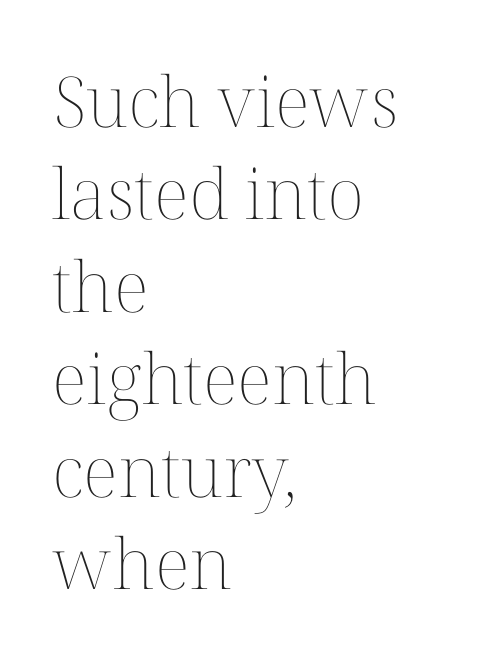
Q: Is the text bold? A: No.
Q: Is the text italic (slanted)? A: No, it is upright.
Q: Is the text underlined? A: No.
Q: How is the paragraph aligned? A: Left-aligned.
Q: Is the spacing between letters normal or unusually wide? A: Normal.
Q: Is the spacing between lines tight, normal or loose? A: Normal.
Q: Width (condensed, normal, or wide)? A: Normal.
Q: Stroke contrast? A: Medium.
Q: x-height? A: Medium.
Q: Monospaced? A: No.
